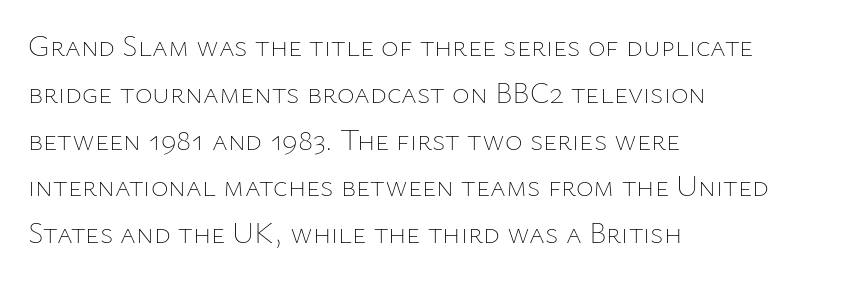
The image shows 30 px thin type, upright; set left-aligned, normal line spacing (1.56x), normal letter spacing, not underlined; low stroke contrast and a medium x-height.
